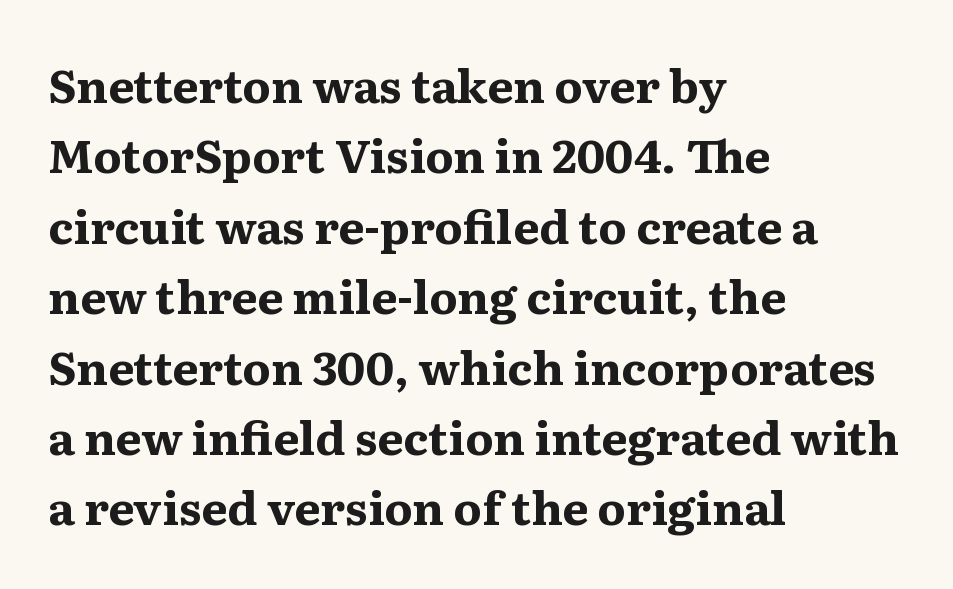
The image shows 46 px bold serif type, upright; set left-aligned, normal line spacing (1.53x), normal letter spacing, not underlined; medium stroke contrast and a medium x-height.
